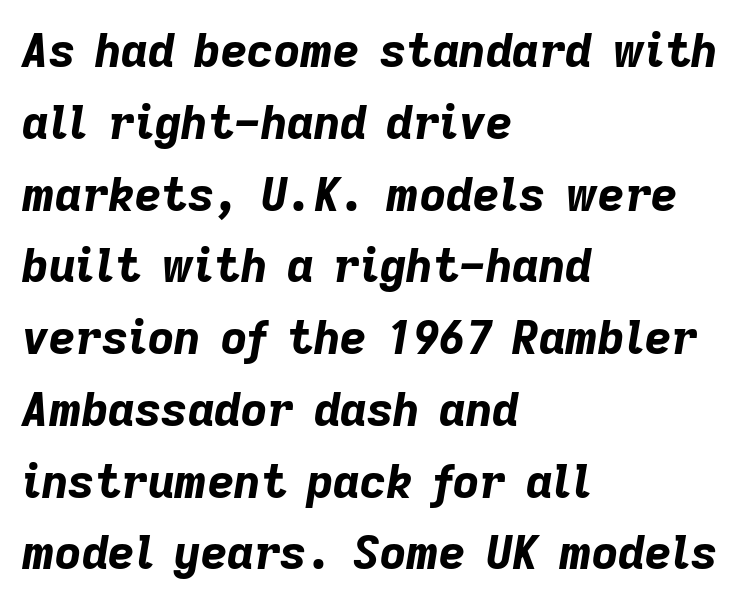
The image shows 46 px bold type, italic (leaning right); set left-aligned, normal line spacing (1.56x), normal letter spacing, not underlined; low stroke contrast and a medium x-height.
